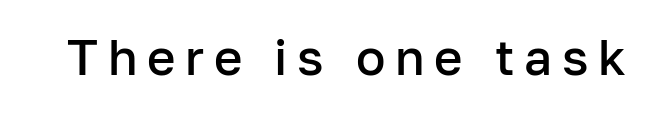
The font is running at a semibold setting, under full bold. Quick note: underline off. The letters stand straight up with perfectly vertical stems. Here the designer chose a conventional face with non-uniform glyph widths. This sample uses expanded letter spacing, leaving extra air between glyphs.
